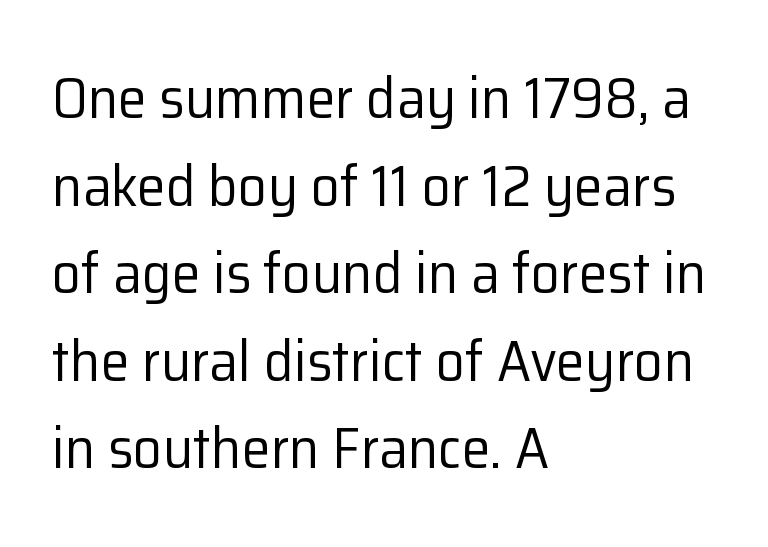
Q: Is the text bold? A: No.
Q: Is the text italic (slanted)? A: No, it is upright.
Q: Is the typeface a serif or a sans-serif typeface? A: Sans-serif.
Q: Is the text underlined? A: No.
Q: How is the paragraph aligned? A: Left-aligned.
Q: Is the spacing between letters normal or unusually wide? A: Normal.
Q: Is the spacing between lines tight, normal or loose? A: Normal.
Q: Width (condensed, normal, or wide)? A: Normal.
Q: Stroke contrast? A: Low.
Q: x-height? A: Medium.
Q: Monospaced? A: No.
